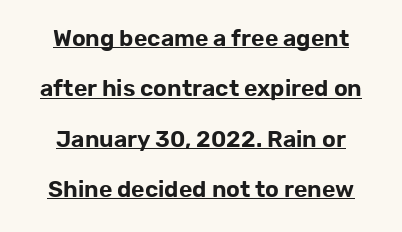
The image shows 23 px text type, upright; set loose line spacing (2.19x), normal letter spacing, underlined.
